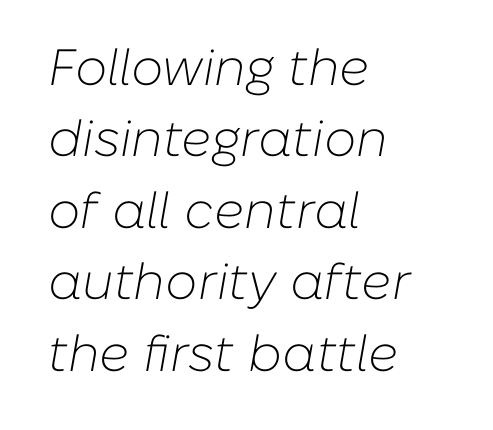
Note the varied advance widths — an 'i' is clearly narrower than an 'm'. Unbolded letterforms with no extra heft. This sample is left-justified, so line endings fall wherever the words run out. This sample keeps an unexceptional amount of space between lines.
